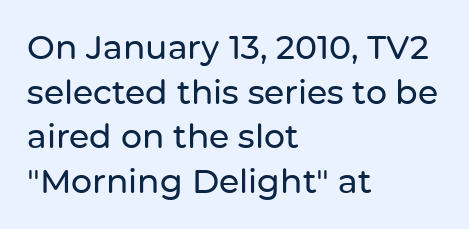
The image shows 33 px sans-serif type, upright; set left-aligned, normal line spacing (1.35x), normal letter spacing, not underlined; low stroke contrast and a medium x-height.
